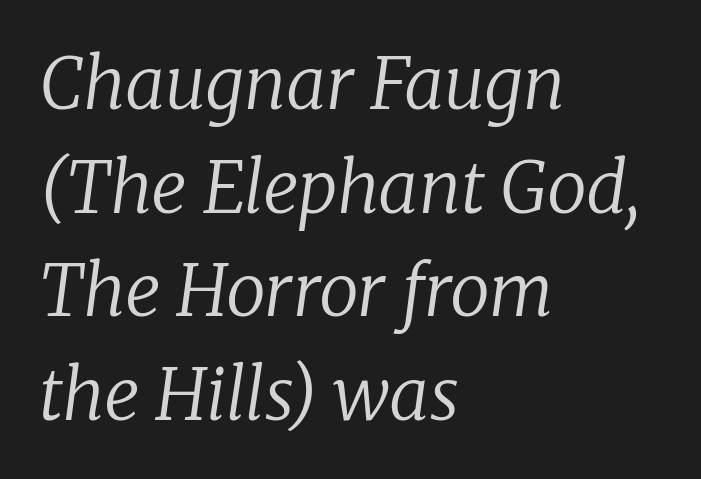
Does the type have serifs? Yes, each stem ends in a small foot. Normally led — the rows are evenly, conventionally spaced. The passage shown is typed in a proportional face where columns would drift. The ragged edge is on the right, which tells us the setting is flush left. An italicized treatment has been applied to the whole sample. Bare-footed words on every line.
